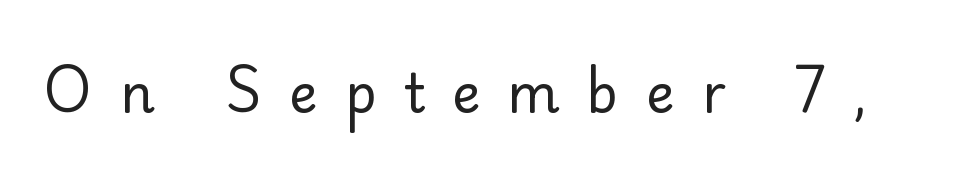
The horizontal fit of the characters is loose and conspicuously gappy. Nope, not italic — everything's standing straight. No chunkiness to these letters — they're not bold. Letters rest on an invisible, unmarked baseline.
